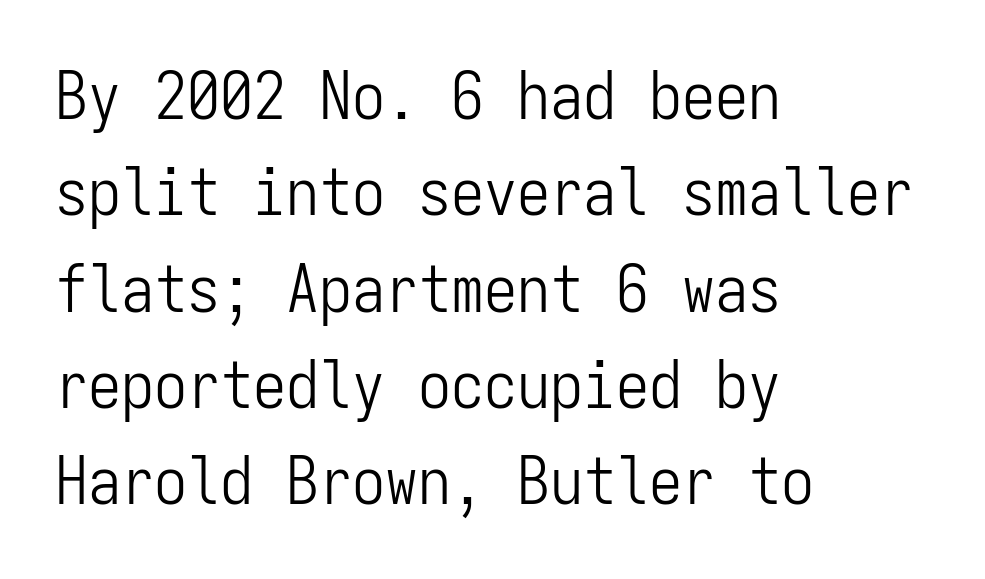
Q: Is the text bold? A: No.
Q: Is the text italic (slanted)? A: No, it is upright.
Q: Is the typeface a serif or a sans-serif typeface? A: Sans-serif.
Q: Is the text underlined? A: No.
Q: How is the paragraph aligned? A: Left-aligned.
Q: Is the spacing between letters normal or unusually wide? A: Normal.
Q: Is the spacing between lines tight, normal or loose? A: Normal.
Q: Width (condensed, normal, or wide)? A: Condensed.
Q: Stroke contrast? A: Low.
Q: x-height? A: Medium.
Q: Monospaced? A: Yes.
